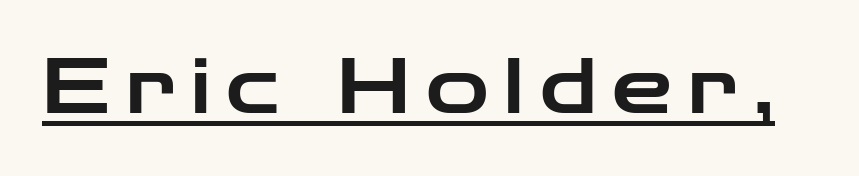
The face used here appears with an underline applied. A roman cut, with each character standing at attention. The rendering uses natural spacing where letterforms have individual widths. Grotesque or geometric, the face here clearly has no serifs.
